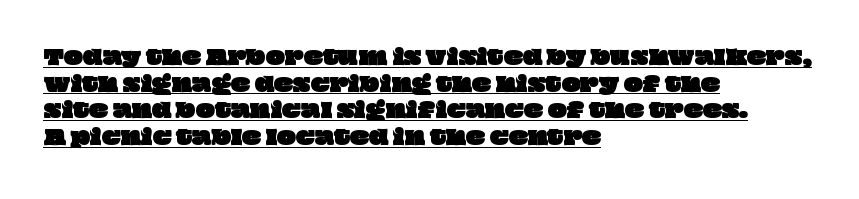
{"underline": "yes", "align": "left", "line_spacing": "normal", "line_spacing_ratio": 1.33, "letter_spacing": "normal", "letter_spacing_em": 0.0, "glyph_px": 20}
